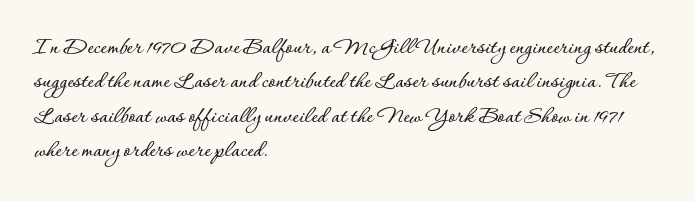
Q: Is the text italic (slanted)? A: Yes.
Q: Is the text underlined? A: No.
Q: How is the paragraph aligned? A: Left-aligned.
Q: Is the spacing between letters normal or unusually wide? A: Normal.
Q: Is the spacing between lines tight, normal or loose? A: Normal.
